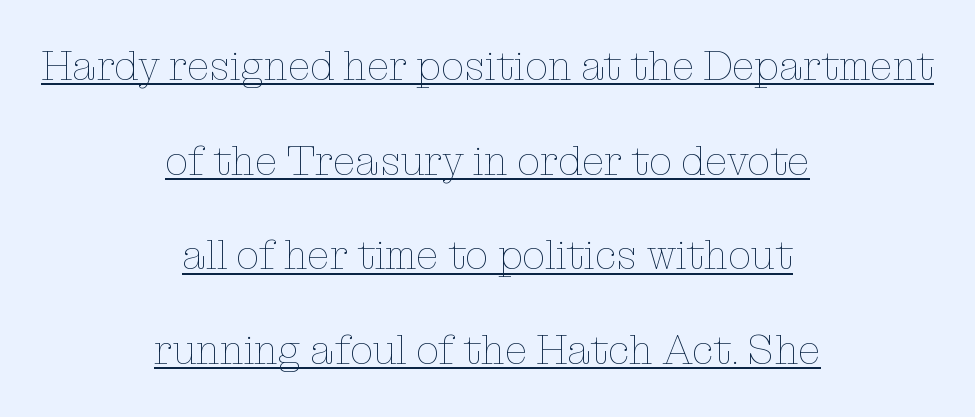
{"italic": "no", "bold": "no", "weight": "thin", "width": "normal", "stroke_contrast": "low", "x_height": "medium", "monospaced": "no", "underline": "yes", "align": "center", "line_spacing": "loose", "line_spacing_ratio": 2.31, "letter_spacing": "normal", "letter_spacing_em": 0.0, "glyph_px": 41}
